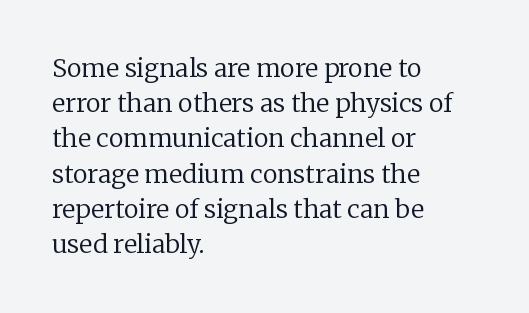
{"italic": "no", "bold": "no", "underline": "no", "align": "left", "line_spacing": "normal", "line_spacing_ratio": 1.41, "letter_spacing": "normal", "letter_spacing_em": 0.0, "glyph_px": 25}
